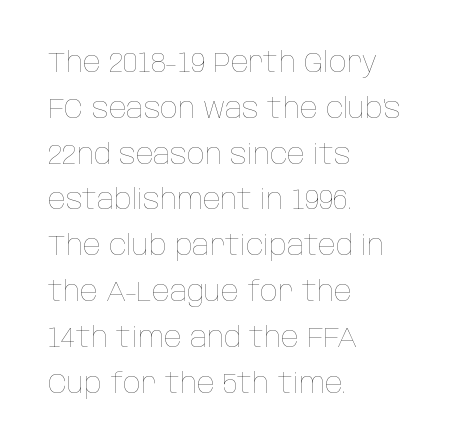
The image shows 29 px thin, condensed type, upright; set left-aligned, normal line spacing (1.58x), normal letter spacing, not underlined; low stroke contrast and a large x-height.
